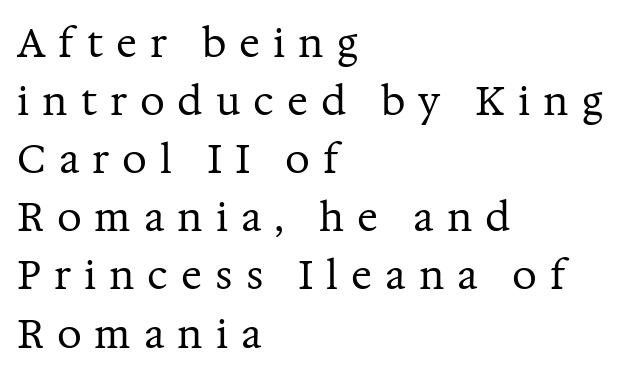
{"serif": "yes", "italic": "no", "bold": "no", "weight": "regular", "width": "normal", "stroke_contrast": "medium", "x_height": "medium", "monospaced": "no", "underline": "no", "align": "left", "line_spacing": "normal", "line_spacing_ratio": 1.49, "letter_spacing": "wide", "letter_spacing_em": 0.33, "glyph_px": 39}
